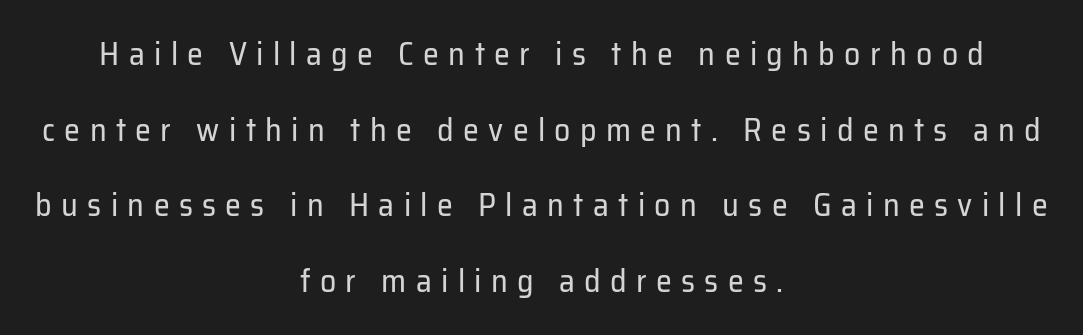
The area under the type is left untouched. The line-height multiplier appears high, well above default. This rendering widens character spacing well past its baseline value. Weight class: somewhere from thin through regular.
